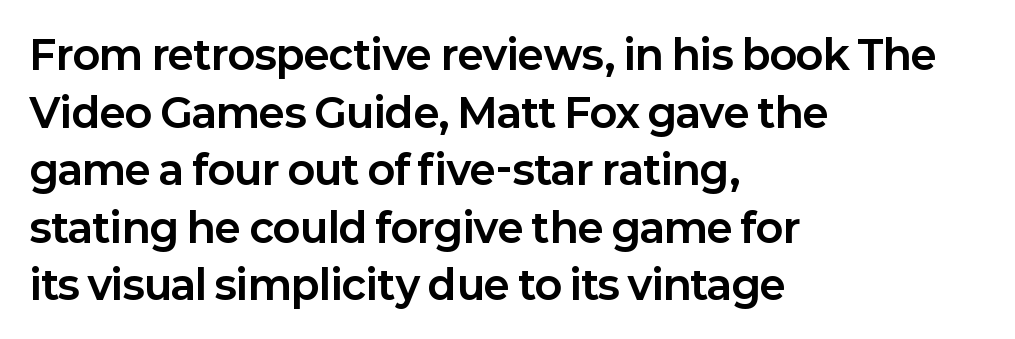
The image shows 40 px bold sans-serif type, upright; set left-aligned, normal line spacing (1.44x), normal letter spacing, not underlined; low stroke contrast and a medium x-height.
